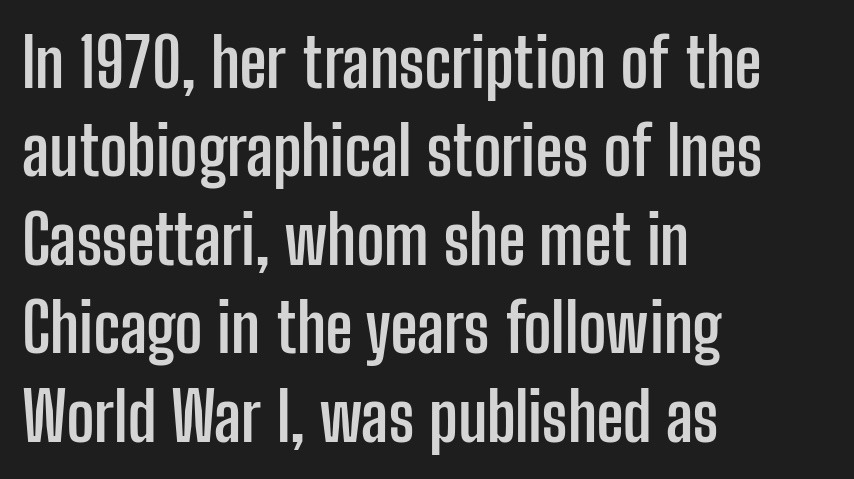
Inter-character spacing is left at the font's built-in metrics. Vertical spacing — default. Think of a printed novel: that variable character pitch is what you see here. Alignment: flush left.
